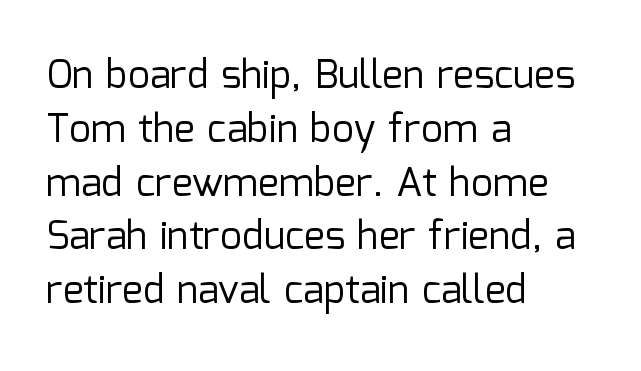
Q: Is the text bold? A: No.
Q: Is the text italic (slanted)? A: No, it is upright.
Q: Is the typeface a serif or a sans-serif typeface? A: Sans-serif.
Q: Is the text underlined? A: No.
Q: How is the paragraph aligned? A: Left-aligned.
Q: Is the spacing between letters normal or unusually wide? A: Normal.
Q: Is the spacing between lines tight, normal or loose? A: Normal.
Q: Width (condensed, normal, or wide)? A: Normal.
Q: Stroke contrast? A: Low.
Q: x-height? A: Medium.
Q: Monospaced? A: No.
